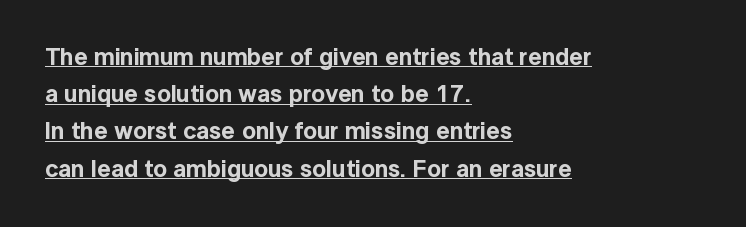
Q: Is the text italic (slanted)? A: No, it is upright.
Q: Is the text underlined? A: Yes.
Q: How is the paragraph aligned? A: Left-aligned.
Q: Is the spacing between letters normal or unusually wide? A: Normal.
Q: Is the spacing between lines tight, normal or loose? A: Normal.
